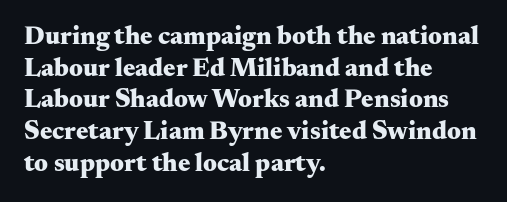
Q: Is the text bold? A: Yes.
Q: Is the text italic (slanted)? A: No, it is upright.
Q: Is the text underlined? A: No.
Q: How is the paragraph aligned? A: Left-aligned.
Q: Is the spacing between letters normal or unusually wide? A: Normal.
